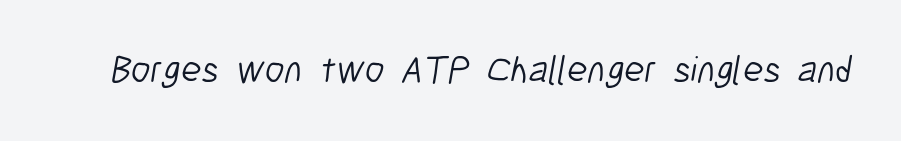
The image shows 38 px light, condensed sans-serif type; set normal letter spacing, not underlined; low stroke contrast and a medium x-height.
